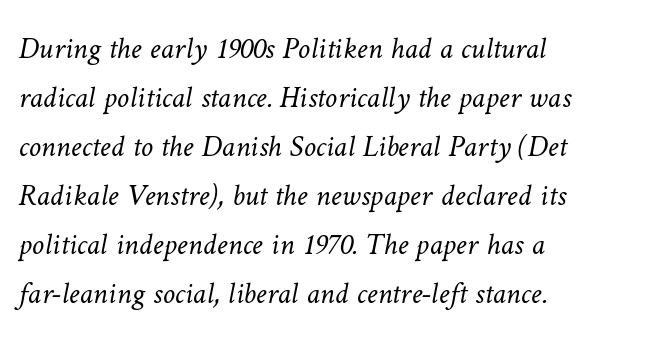
{"bold": "no", "weight": "light", "width": "normal", "stroke_contrast": "low", "x_height": "medium", "monospaced": "no", "underline": "no", "align": "left", "line_spacing": "normal", "line_spacing_ratio": 1.58, "letter_spacing": "normal", "letter_spacing_em": 0.0, "glyph_px": 31}
